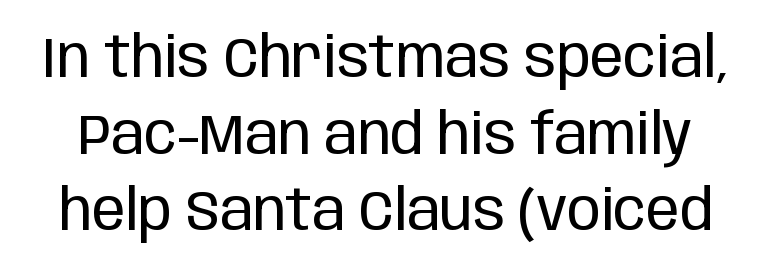
{"serif": "no", "italic": "no", "bold": "no", "weight": "regular", "width": "condensed", "stroke_contrast": "low", "x_height": "large", "monospaced": "no", "underline": "no", "line_spacing": "normal", "line_spacing_ratio": 1.37, "letter_spacing": "normal", "letter_spacing_em": 0.0, "glyph_px": 56}
